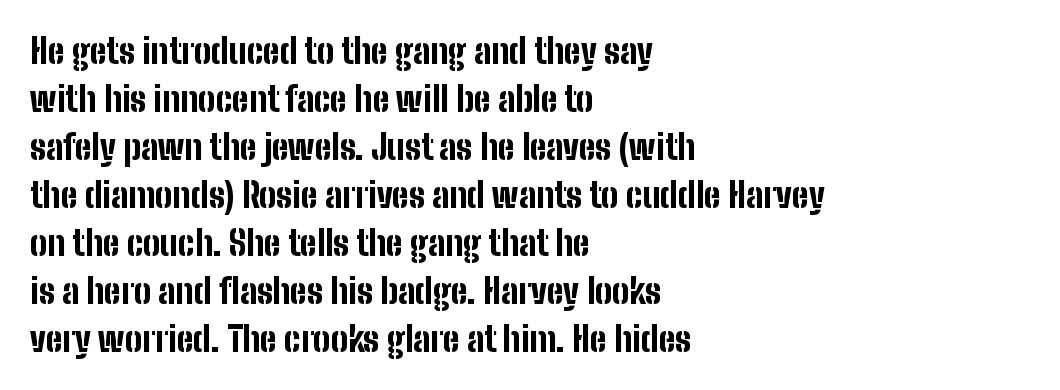
The horizontal fit of the characters is conventional and even. Decoration check: the copy has no underline. Do the characters align in a grid? No, the font is proportional. The rendering uses a moderate line-height, typical for paragraphs. Italic: no, the glyphs are upright roman. The typesetter chose a ragged-right arrangement here.
